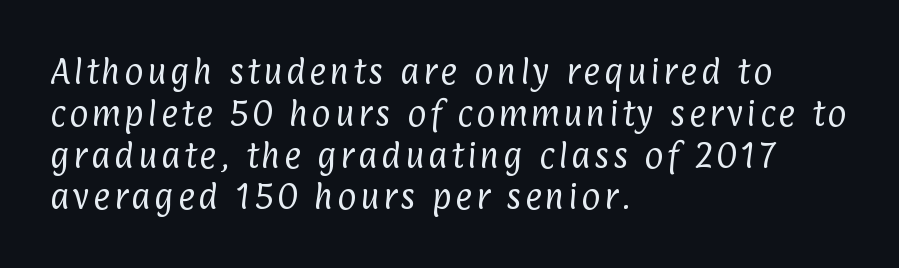
The image shows 29 px regular-weight, condensed sans-serif type; set left-aligned, normal line spacing (1.44x), not underlined; low stroke contrast and a medium x-height.
